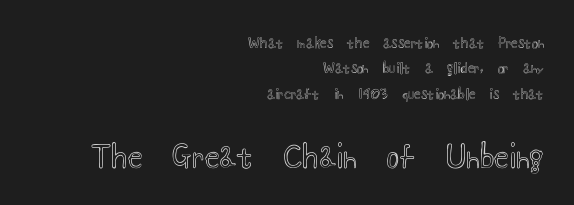
Small over large — that's the arrangement of the two blocks here. Note the varied advance widths — an 'i' is clearly narrower than an 'm'. Italic? Not at all — the glyphs are vertical. The string is rendered with underlining switched off.
